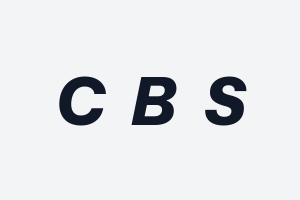
Q: Is the text bold? A: Yes.
Q: Is the text italic (slanted)? A: Yes, it leans right by about 12 degrees.
Q: Is the text underlined? A: No.
Q: Is the spacing between letters normal or unusually wide? A: Unusually wide.
Q: Width (condensed, normal, or wide)? A: Normal.
Q: Stroke contrast? A: Low.
Q: x-height? A: Medium.
Q: Monospaced? A: No.
